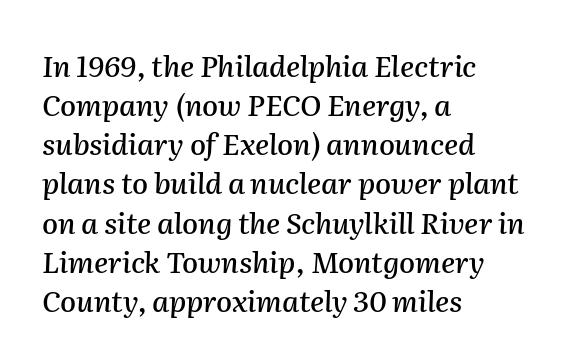
{"italic": "yes", "lean": "right", "slant_degrees": 2, "width": "normal", "stroke_contrast": "medium", "x_height": "medium", "monospaced": "no", "underline": "no", "align": "left", "line_spacing": "normal", "line_spacing_ratio": 1.35, "letter_spacing": "normal", "letter_spacing_em": 0.0, "glyph_px": 29}
